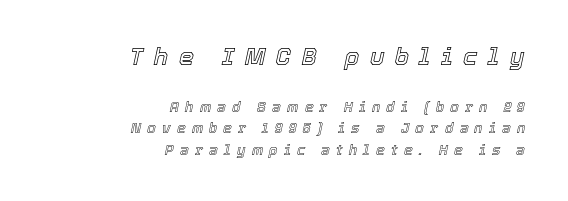
{"italic": "yes", "lean": "right", "slant_degrees": 12, "underline": "no", "align": "right", "line_spacing": "normal", "line_spacing_ratio": 1.53, "letter_spacing": "wide", "letter_spacing_em": 0.44, "larger_block": "first", "size_ratio": 1.71, "glyph_px": 24}
